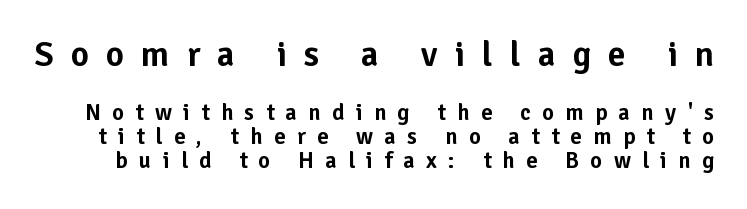
{"serif": "no", "italic": "no", "width": "normal", "stroke_contrast": "low", "x_height": "medium", "monospaced": "no", "underline": "no", "line_spacing": "tight", "line_spacing_ratio": 1.05, "letter_spacing": "wide", "letter_spacing_em": 0.49, "larger_block": "first", "size_ratio": 1.52, "glyph_px": 35}
